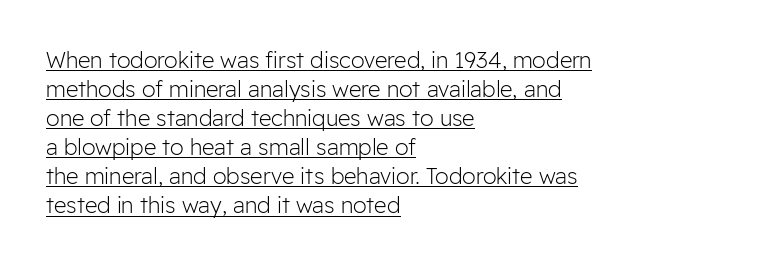
{"italic": "no", "bold": "no", "underline": "yes", "align": "left", "line_spacing": "normal", "line_spacing_ratio": 1.32, "letter_spacing": "normal", "letter_spacing_em": 0.0, "glyph_px": 22}
